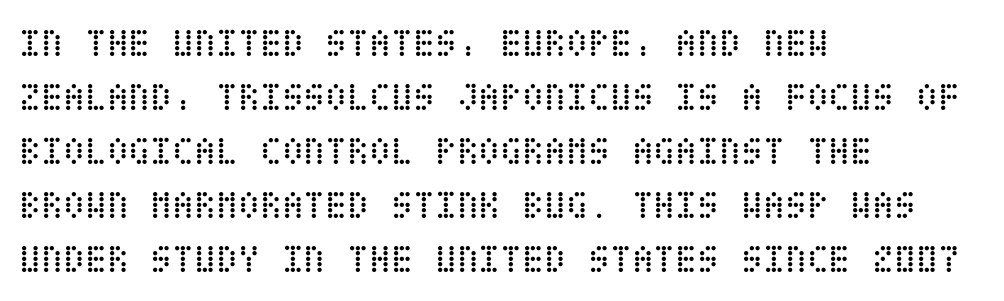
Q: Is the text bold? A: No.
Q: Is the text italic (slanted)? A: No, it is upright.
Q: Is the text underlined? A: No.
Q: How is the paragraph aligned? A: Left-aligned.
Q: Is the spacing between letters normal or unusually wide? A: Normal.
Q: Is the spacing between lines tight, normal or loose? A: Normal.
Q: Width (condensed, normal, or wide)? A: Condensed.
Q: Stroke contrast? A: Low.
Q: x-height? A: Large.
